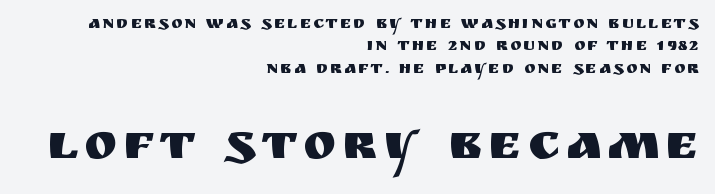
Q: Is the text italic (slanted)? A: No, it is upright.
Q: Is the typeface a serif or a sans-serif typeface? A: Sans-serif.
Q: Is the text underlined? A: No.
Q: How is the paragraph aligned? A: Right-aligned.
Q: Is the spacing between lines tight, normal or loose? A: Normal.
Q: Which block of text is set in a larger size, the first (top) or the second (bottom)? A: The second (bottom) one.
Q: Width (condensed, normal, or wide)? A: Normal.
Q: Stroke contrast? A: Medium.
Q: x-height? A: Large.
Q: Monospaced? A: No.
